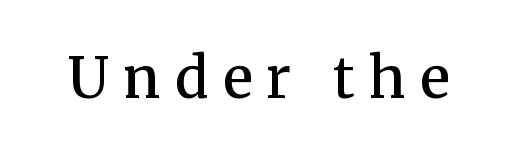
{"serif": "yes", "italic": "no", "bold": "semi", "weight": "semibold", "width": "normal", "stroke_contrast": "medium", "x_height": "medium", "monospaced": "no", "underline": "no", "letter_spacing": "wide", "letter_spacing_em": 0.26, "glyph_px": 56}
